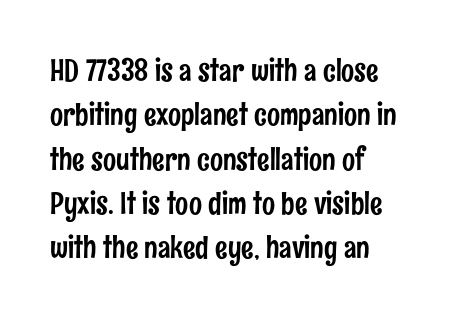
Observe the absence of serifs on each vertical stroke in this sample. In terms of leading, this rendering sits right in the middle. A typesetter would call this proportional, since set widths differ per character. Here the glyphs are tracked normally, forming tight word shapes. The passage shown is not underscored anywhere. Style check: upright.
